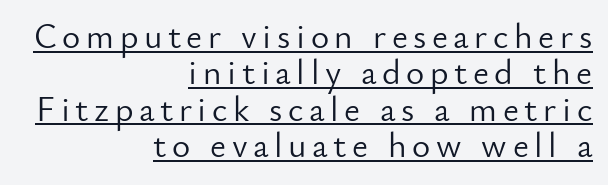
The image shows 35 px light sans-serif type, upright; set right-aligned, tight line spacing (1.04x), underlined; low stroke contrast and a small x-height.
